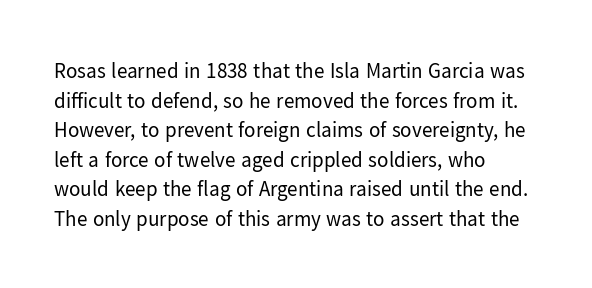
Quick note: underline off. Do the letters lean? They stand straight. The text block is weighted toward the left margin, trailing off unevenly rightward. This rendering leaves character spacing at its baseline value. Vertical spacing — default.
